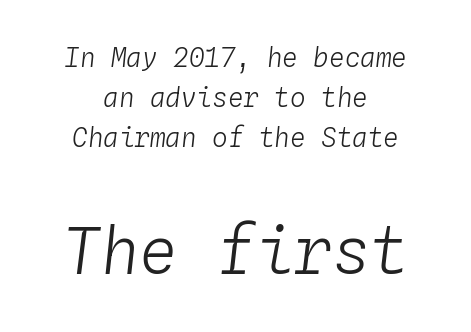
Q: Is the text bold? A: No.
Q: Is the text italic (slanted)? A: Yes, it leans right by about 4 degrees.
Q: Is the text underlined? A: No.
Q: How is the paragraph aligned? A: Centered.
Q: Is the spacing between letters normal or unusually wide? A: Normal.
Q: Is the spacing between lines tight, normal or loose? A: Normal.
Q: Which block of text is set in a larger size, the first (top) or the second (bottom)? A: The second (bottom) one.
Q: Width (condensed, normal, or wide)? A: Normal.
Q: Stroke contrast? A: Low.
Q: x-height? A: Medium.
Q: Monospaced? A: Yes.
